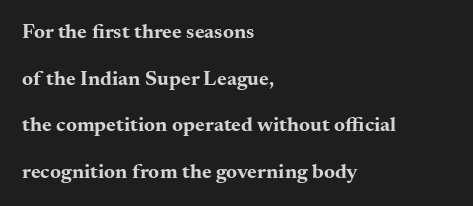
Q: Is the text bold? A: Yes.
Q: Is the text italic (slanted)? A: No, it is upright.
Q: Is the text underlined? A: No.
Q: How is the paragraph aligned? A: Left-aligned.
Q: Is the spacing between letters normal or unusually wide? A: Normal.
Q: Is the spacing between lines tight, normal or loose? A: Loose.
